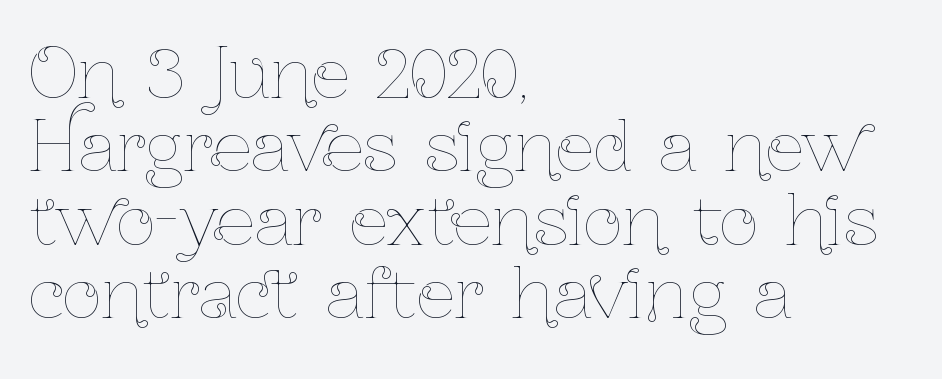
Type without underlining. If you drew a line through each stem, it would be perfectly vertical. Teacher's note: observe the even left margin — that is flush-left alignment. A typesetter would call this proportional, since set widths differ per character. The weight tops out at a normal text grade.
